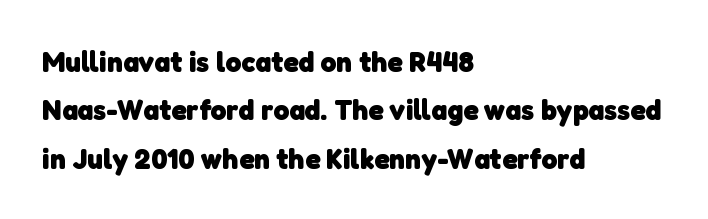
This block has exactly the height ordinary leading produces. Do the characters align in a grid? No, the font is proportional. Stroke terminals: plain, sans-serif. Which margin do the lines hug? The left one — the right edge is uneven. Only glyphs here, with clear space below each row. Stroke thickness is high; the sample reads as a true bold.
